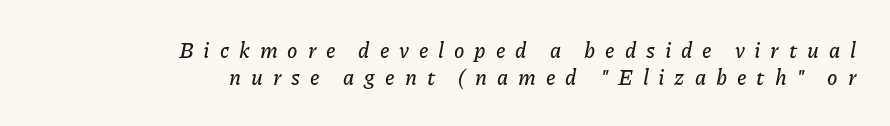
The image shows 21 px text type, italic (leaning right); set right-aligned, normal line spacing (1.27x), unusually wide letter spacing (+0.47 em), not underlined.
